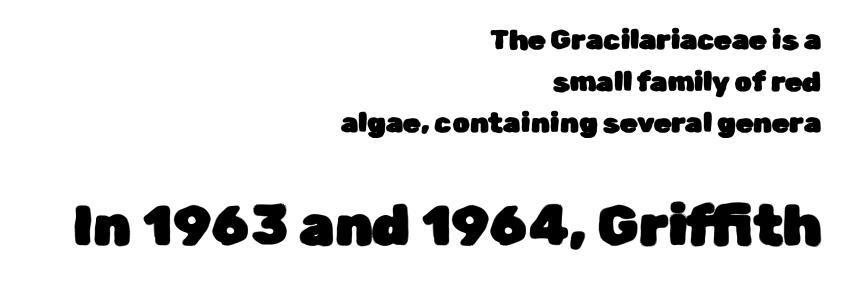
What kind of face is this? One without serifs — a sans. The glyphs are unaccompanied by any horizontal stroke below them. Tracking here is standard; glyphs follow each other at the usual distance. Proportional: the letters do not fall into vertical columns. The rendering anchors every line to the right-hand side.
